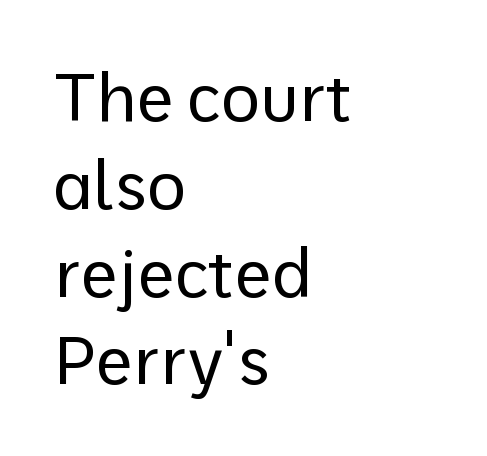
{"serif": "no", "italic": "no", "bold": "no", "weight": "regular", "width": "normal", "stroke_contrast": "low", "x_height": "medium", "monospaced": "no", "underline": "no", "align": "left", "line_spacing": "normal", "line_spacing_ratio": 1.31, "letter_spacing": "normal", "letter_spacing_em": 0.0, "glyph_px": 67}
